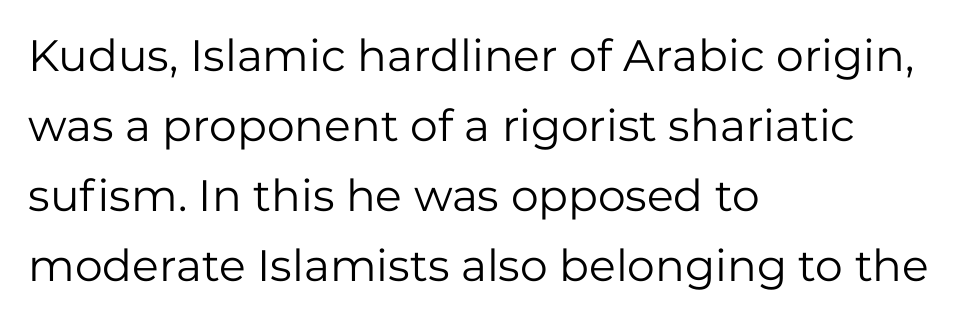
The image shows 44 px regular-weight sans-serif type, upright; set left-aligned, normal line spacing (1.59x), normal letter spacing, not underlined; low stroke contrast and a medium x-height.
